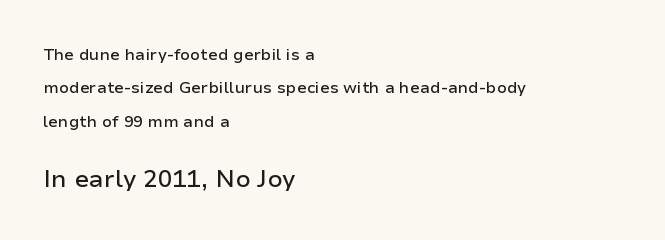
Q: Is the text italic (slanted)? A: No, it is upright.
Q: Is the text underlined? A: No.
Q: How is the paragraph aligned? A: Left-aligned.
Q: Is the spacing between letters normal or unusually wide? A: Normal.
Q: Is the spacing between lines tight, normal or loose? A: Loose.
Q: Which block of text is set in a larger size, the first (top) or the second (bottom)? A: The second (bottom) one.
